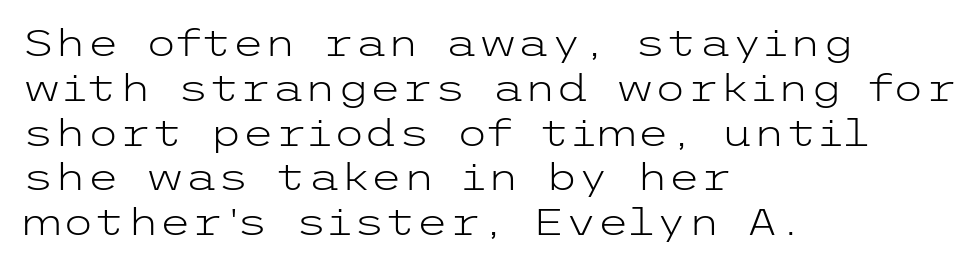
Underlining? Definitely not there. Heft: none added — not bold. You can tell from the bare stems that sans-serif type was used. Layout note: lines flush left. The axis of the letterforms is exactly vertical.
